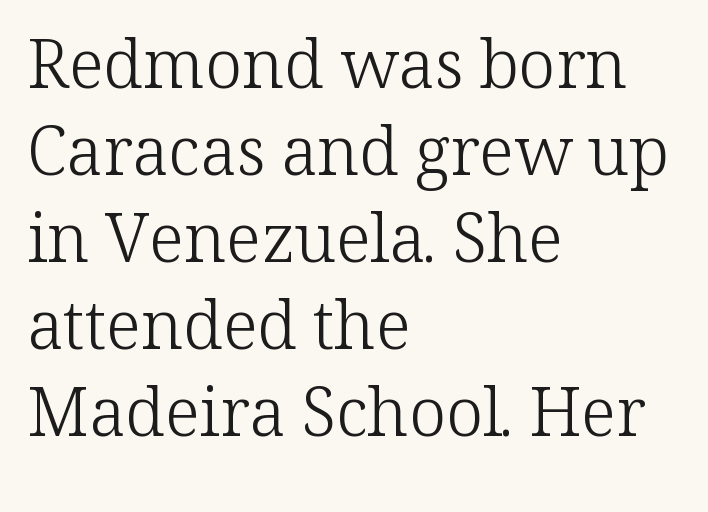
Q: Is the text bold? A: No.
Q: Is the text italic (slanted)? A: No, it is upright.
Q: Is the typeface a serif or a sans-serif typeface? A: Serif.
Q: Is the text underlined? A: No.
Q: How is the paragraph aligned? A: Left-aligned.
Q: Is the spacing between letters normal or unusually wide? A: Normal.
Q: Is the spacing between lines tight, normal or loose? A: Normal.
Q: Width (condensed, normal, or wide)? A: Normal.
Q: Stroke contrast? A: Low.
Q: x-height? A: Medium.
Q: Monospaced? A: No.
